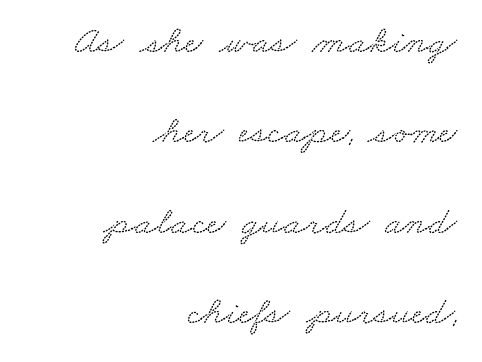
The image shows 40 px wide serif type; set right-aligned, loose line spacing (2.26x), normal letter spacing, not underlined; low stroke contrast and a small x-height.
